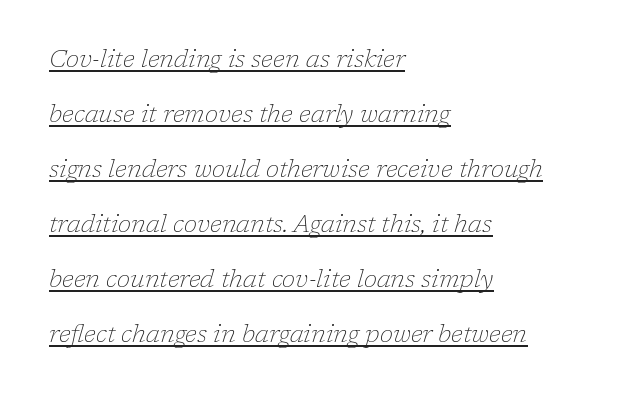
A light-to-regular cut is what we see here. In designer terms, the underline attribute is active on this setting. The paragraph has a hard left edge and a soft right edge. Leading: increased. Standard letterfit; no display-style spreading of the glyphs.
